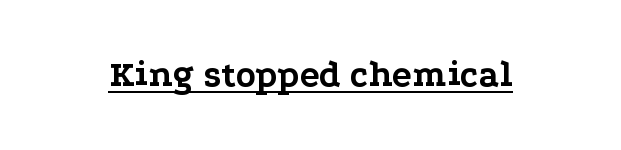
{"serif": "yes", "italic": "no", "bold": "yes", "weight": "bold", "width": "wide", "stroke_contrast": "low", "x_height": "medium", "monospaced": "no", "underline": "yes", "letter_spacing": "normal", "letter_spacing_em": 0.0, "glyph_px": 37}
